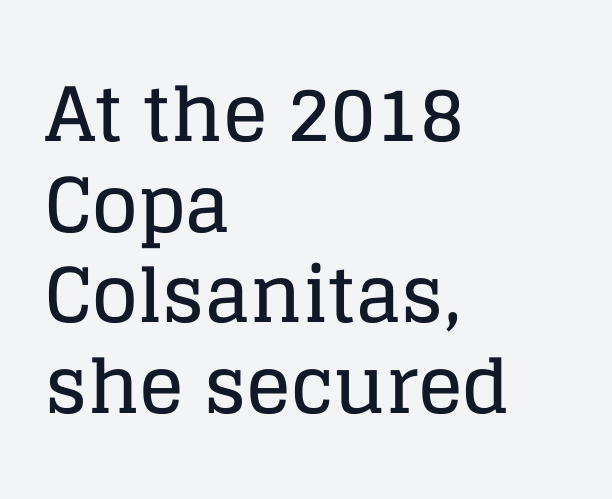
Q: Is the text italic (slanted)? A: No, it is upright.
Q: Is the typeface a serif or a sans-serif typeface? A: Serif.
Q: Is the text underlined? A: No.
Q: How is the paragraph aligned? A: Left-aligned.
Q: Is the spacing between letters normal or unusually wide? A: Normal.
Q: Width (condensed, normal, or wide)? A: Normal.
Q: Stroke contrast? A: Low.
Q: x-height? A: Large.
Q: Monospaced? A: No.
